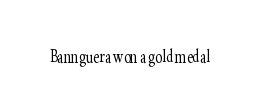
Q: Is the text bold? A: No.
Q: Is the text italic (slanted)? A: No, it is upright.
Q: Is the text underlined? A: No.
Q: Is the spacing between letters normal or unusually wide? A: Normal.
